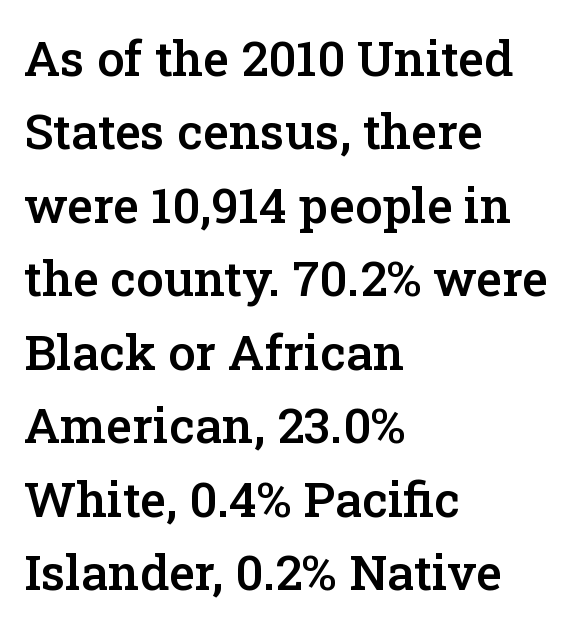
Q: Is the text bold? A: Semi-bold.
Q: Is the text italic (slanted)? A: No, it is upright.
Q: Is the typeface a serif or a sans-serif typeface? A: Serif.
Q: Is the text underlined? A: No.
Q: How is the paragraph aligned? A: Left-aligned.
Q: Is the spacing between letters normal or unusually wide? A: Normal.
Q: Is the spacing between lines tight, normal or loose? A: Normal.
Q: Width (condensed, normal, or wide)? A: Normal.
Q: Stroke contrast? A: Low.
Q: x-height? A: Medium.
Q: Monospaced? A: No.
